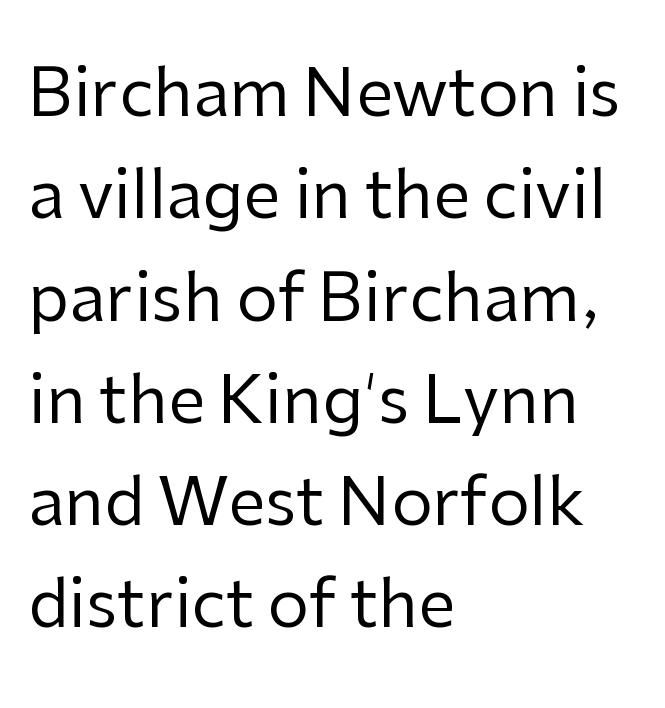
{"serif": "no", "italic": "no", "bold": "no", "weight": "regular", "width": "normal", "stroke_contrast": "low", "x_height": "medium", "monospaced": "no", "underline": "no", "align": "left", "line_spacing": "normal", "line_spacing_ratio": 1.55, "letter_spacing": "normal", "letter_spacing_em": 0.0, "glyph_px": 66}
